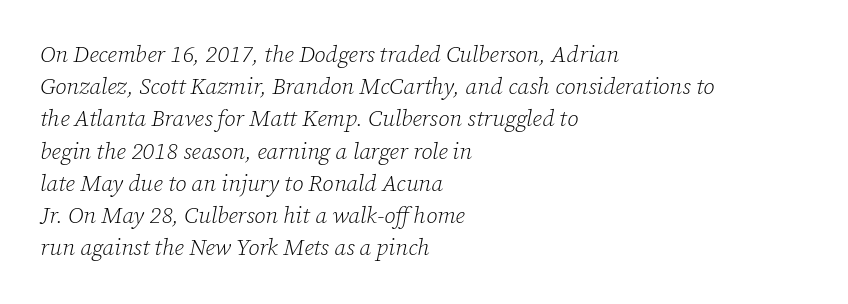
Q: Is the text bold? A: No.
Q: Is the text italic (slanted)? A: Yes, it leans right by about 12 degrees.
Q: Is the text underlined? A: No.
Q: How is the paragraph aligned? A: Left-aligned.
Q: Is the spacing between letters normal or unusually wide? A: Normal.
Q: Is the spacing between lines tight, normal or loose? A: Normal.
